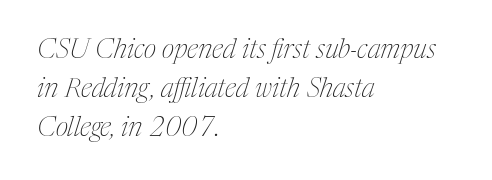
Q: Is the text bold? A: No.
Q: Is the text italic (slanted)? A: Yes, it leans right by about 17 degrees.
Q: Is the text underlined? A: No.
Q: How is the paragraph aligned? A: Left-aligned.
Q: Is the spacing between letters normal or unusually wide? A: Normal.
Q: Is the spacing between lines tight, normal or loose? A: Normal.
